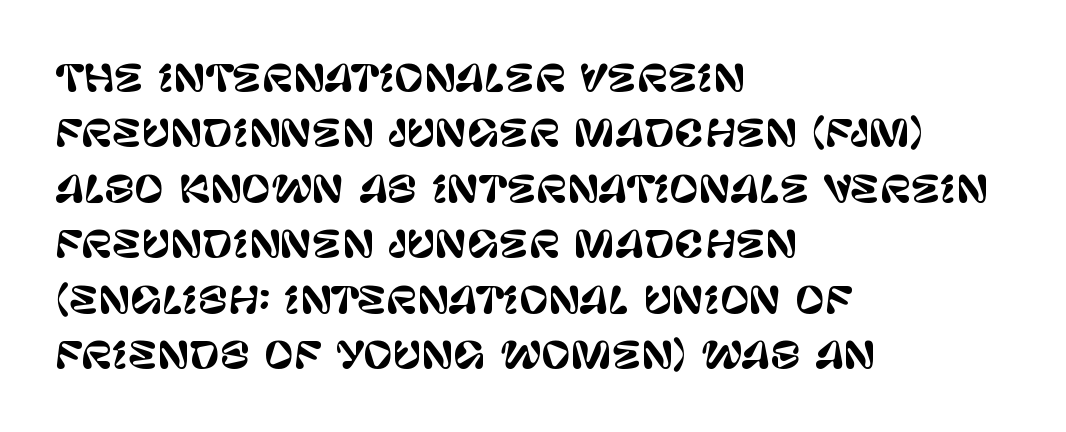
The image shows 36 px sans-serif type; set left-aligned, normal line spacing (1.54x), normal letter spacing, not underlined; low stroke contrast and a large x-height.
